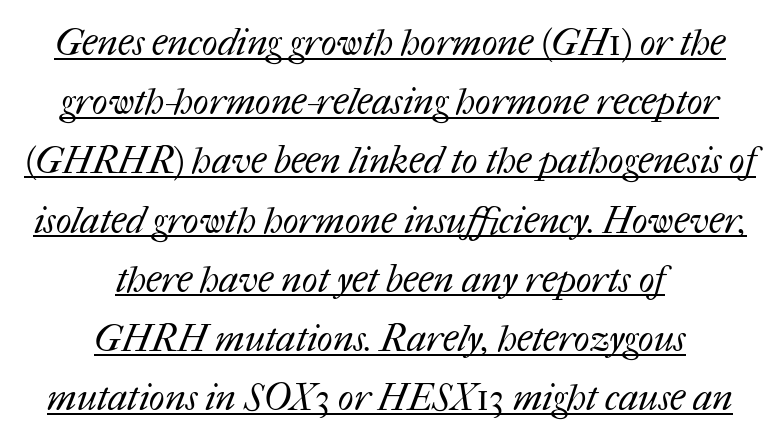
Q: Is the text bold? A: No.
Q: Is the text underlined? A: Yes.
Q: How is the paragraph aligned? A: Centered.
Q: Is the spacing between letters normal or unusually wide? A: Normal.
Q: Is the spacing between lines tight, normal or loose? A: Normal.
Q: Width (condensed, normal, or wide)? A: Normal.
Q: Stroke contrast? A: Medium.
Q: x-height? A: Medium.
Q: Monospaced? A: No.
